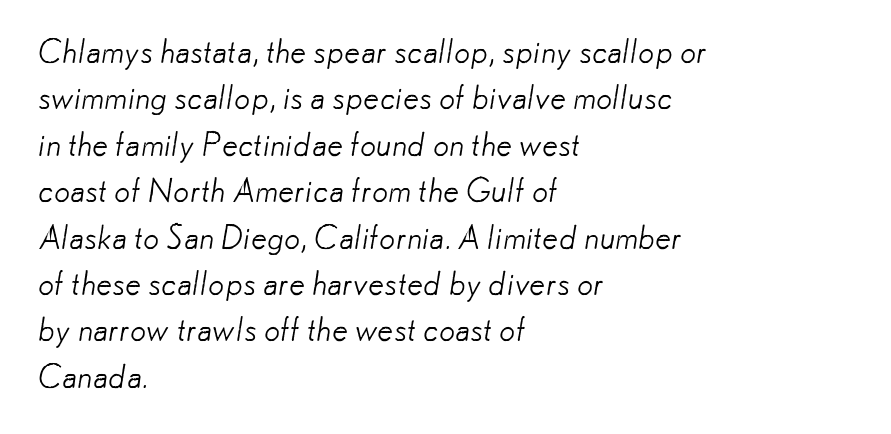
Is this a fixed-width face? No — the glyphs have proportional, varying widths. The text was rendered using a sans face with plain stroke endings. Notice how the passage keeps a crisp vertical edge on the left only. Is there much room between lines? A standard amount, neither cramped nor airy.
